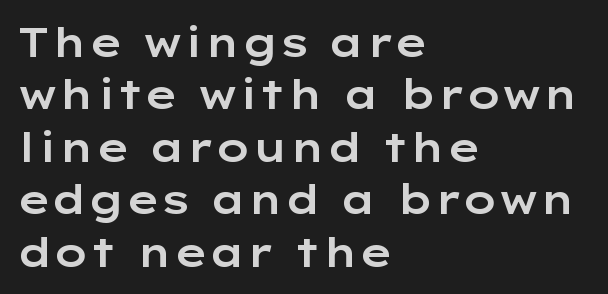
A sans-serif font was chosen for this passage. Proportional: the letters do not fall into vertical columns. This rendering features lettering with no underline. Ascenders rise straight up at ninety degrees. Each word holds together tightly as a unit, with standard inter-letter gaps.
